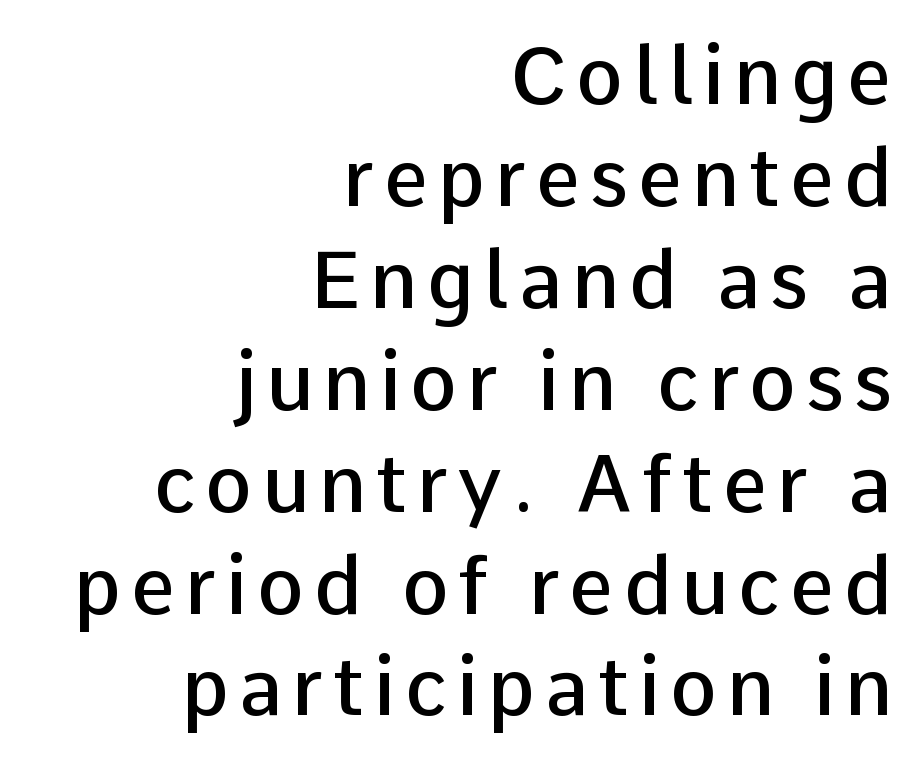
Q: Is the text bold? A: Semi-bold.
Q: Is the text italic (slanted)? A: No, it is upright.
Q: Is the typeface a serif or a sans-serif typeface? A: Sans-serif.
Q: Is the text underlined? A: No.
Q: How is the paragraph aligned? A: Right-aligned.
Q: Is the spacing between lines tight, normal or loose? A: Normal.
Q: Width (condensed, normal, or wide)? A: Normal.
Q: Stroke contrast? A: Low.
Q: x-height? A: Medium.
Q: Monospaced? A: No.
